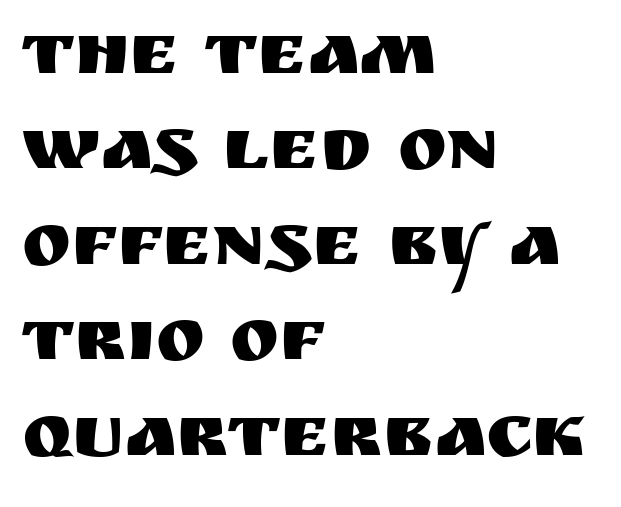
Casual observation: everything's shoved over to the left. This rendering features lettering with no underline. The vertical gap from one line to the next is medium. This sample has the flowing, uneven cadence of proportional lettering.
